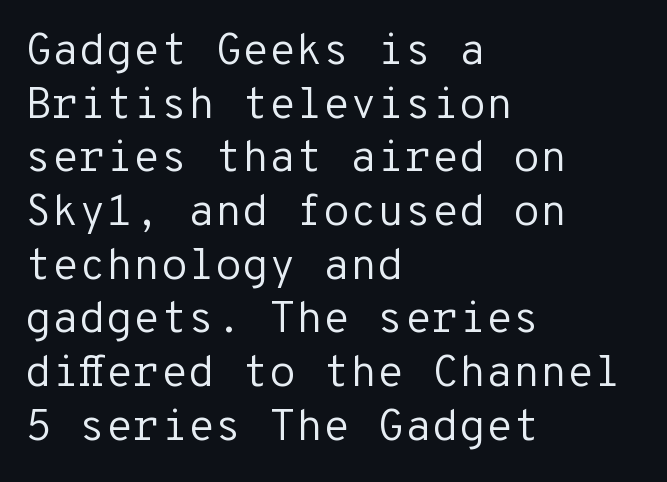
Q: Is the text bold? A: No.
Q: Is the text italic (slanted)? A: No, it is upright.
Q: Is the typeface a serif or a sans-serif typeface? A: Sans-serif.
Q: Is the text underlined? A: No.
Q: How is the paragraph aligned? A: Left-aligned.
Q: Is the spacing between letters normal or unusually wide? A: Normal.
Q: Width (condensed, normal, or wide)? A: Normal.
Q: Stroke contrast? A: Low.
Q: x-height? A: Medium.
Q: Monospaced? A: Yes.
